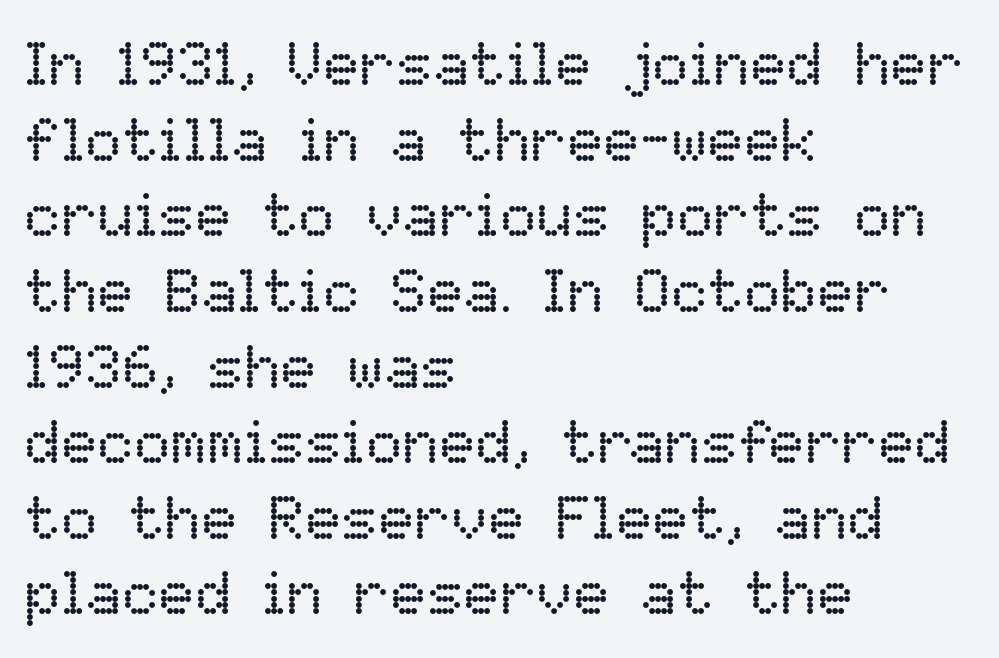
The image shows 61 px regular-weight type, upright; set left-aligned, line spacing 1.24x, normal letter spacing, not underlined; low stroke contrast and a medium x-height.
